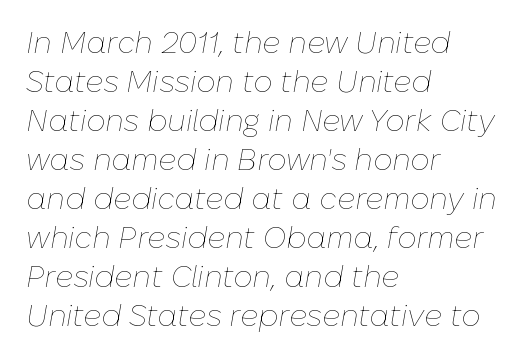
{"italic": "yes", "lean": "right", "slant_degrees": 10, "bold": "no", "weight": "thin", "width": "normal", "stroke_contrast": "low", "x_height": "medium", "monospaced": "no", "underline": "no", "align": "left", "line_spacing": "normal", "line_spacing_ratio": 1.3, "letter_spacing": "normal", "letter_spacing_em": 0.0, "glyph_px": 30}
